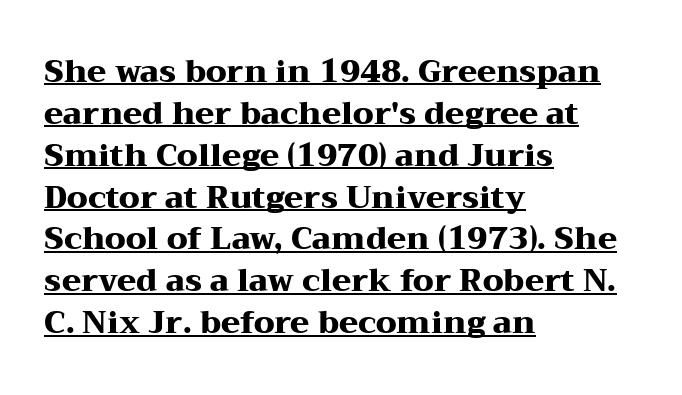
Q: Is the text bold? A: Yes.
Q: Is the text italic (slanted)? A: No, it is upright.
Q: Is the typeface a serif or a sans-serif typeface? A: Serif.
Q: Is the text underlined? A: Yes.
Q: How is the paragraph aligned? A: Left-aligned.
Q: Is the spacing between letters normal or unusually wide? A: Normal.
Q: Is the spacing between lines tight, normal or loose? A: Normal.
Q: Width (condensed, normal, or wide)? A: Wide.
Q: Stroke contrast? A: Medium.
Q: x-height? A: Medium.
Q: Monospaced? A: No.
